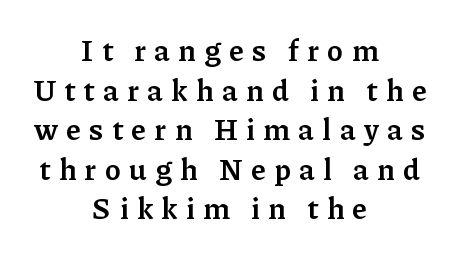
The image shows 30 px semibold serif type, upright; set centered, normal line spacing (1.32x), unusually wide letter spacing (+0.29 em), not underlined; low stroke contrast and a medium x-height.
